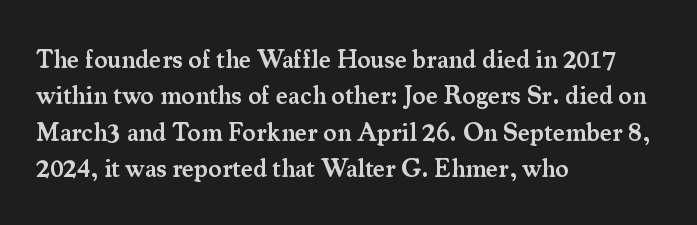
The image shows 25 px text type, upright; set left-aligned, normal line spacing (1.46x), normal letter spacing, not underlined.
